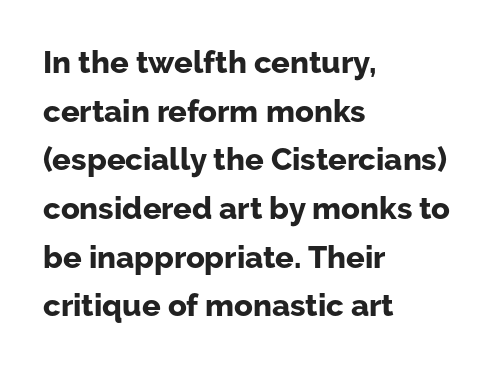
The image shows 31 px bold sans-serif type, upright; set left-aligned, normal line spacing (1.57x), normal letter spacing, not underlined; low stroke contrast and a medium x-height.
